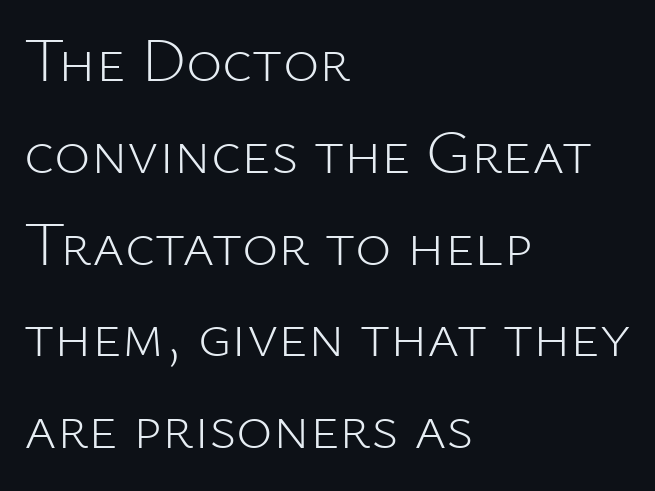
The letters advance in unequal steps, a hallmark of proportional type. This sample uses plain, unmodified letter spacing. Bare-footed words on every line. The text block is weighted toward the left margin, trailing off unevenly rightward. Nothing sits at the stroke ends, so this counts as sans-serif. This reads as an unemphasized weight, regular at the heaviest.
